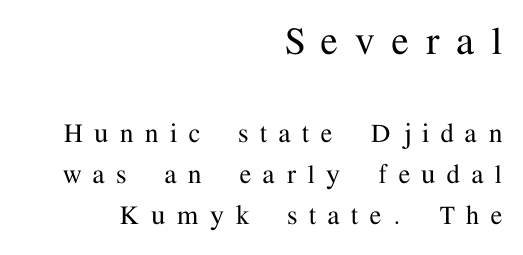
Q: Is the text italic (slanted)? A: No, it is upright.
Q: Is the typeface a serif or a sans-serif typeface? A: Serif.
Q: Is the text underlined? A: No.
Q: How is the paragraph aligned? A: Right-aligned.
Q: Is the spacing between letters normal or unusually wide? A: Unusually wide.
Q: Is the spacing between lines tight, normal or loose? A: Normal.
Q: Which block of text is set in a larger size, the first (top) or the second (bottom)? A: The first (top) one.
Q: Width (condensed, normal, or wide)? A: Normal.
Q: Stroke contrast? A: Medium.
Q: x-height? A: Medium.
Q: Monospaced? A: No.
